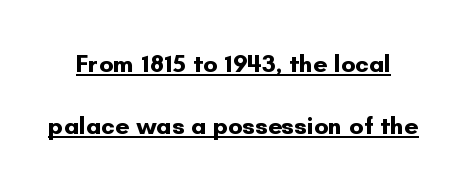
The image shows 25 px bold type, upright; set loose line spacing (2.47x), normal letter spacing, underlined.
